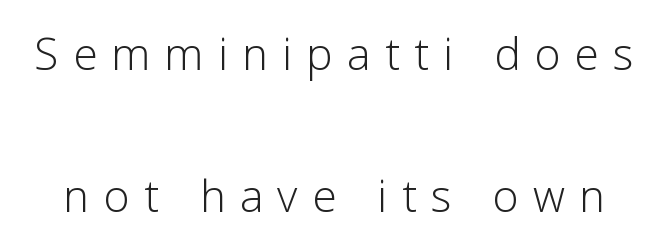
Q: Is the text bold? A: No.
Q: Is the text italic (slanted)? A: No, it is upright.
Q: Is the typeface a serif or a sans-serif typeface? A: Sans-serif.
Q: Is the text underlined? A: No.
Q: Is the spacing between letters normal or unusually wide? A: Unusually wide.
Q: Is the spacing between lines tight, normal or loose? A: Loose.
Q: Width (condensed, normal, or wide)? A: Normal.
Q: Stroke contrast? A: Low.
Q: x-height? A: Medium.
Q: Monospaced? A: No.
